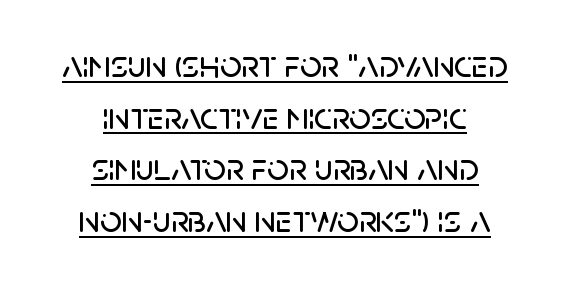
The rendering uses natural spacing where letterforms have individual widths. Are there feet on the stems? There aren't — it's a sans. Typeset on center — no edge is straight. The sample's only ornament is a line tracing under the words. In terms of leading, this rendering sits right in the middle. Ordinary non-slanted type is in use.
